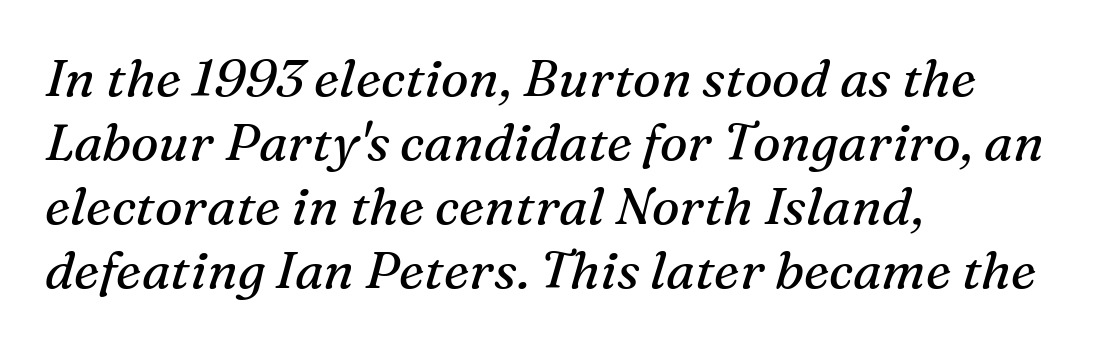
Is the type slanted? Yes — the strokes lean at a clear angle. Type without underlining. Horizontal alignment here is leftward, the default for most running prose. In terms of letterform style, serifs are clearly present. Caption: standard tracking, unaltered.
